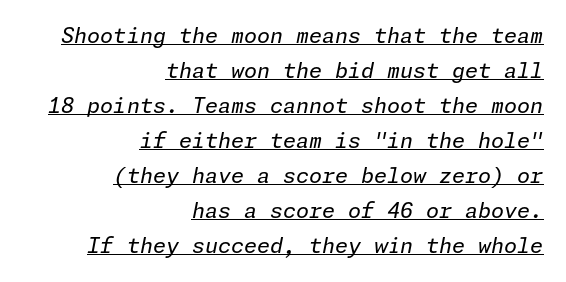
The image shows 21 px text type, italic (leaning right); set right-aligned, normal line spacing (1.67x), normal letter spacing, underlined.
